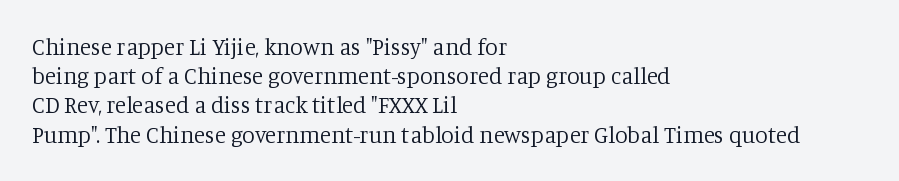
The image shows 23 px text type, upright; set left-aligned, normal line spacing (1.27x), normal letter spacing, not underlined.
